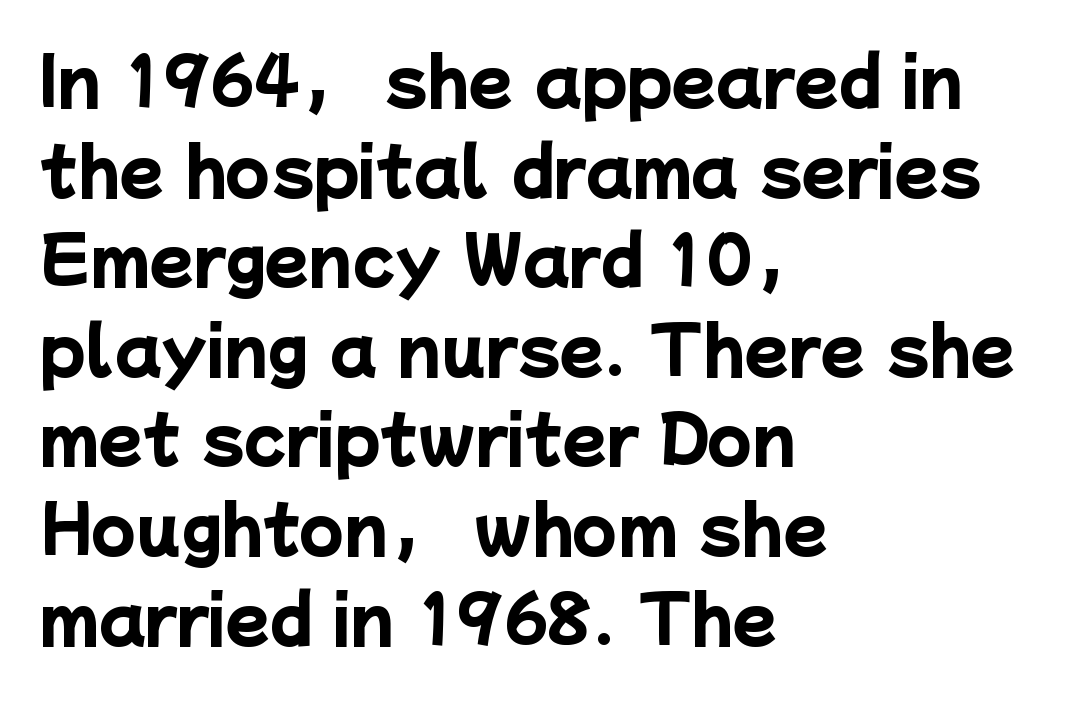
The image shows 64 px heavy sans-serif type; set left-aligned, normal line spacing (1.4x), normal letter spacing, not underlined; low stroke contrast and a medium x-height.
